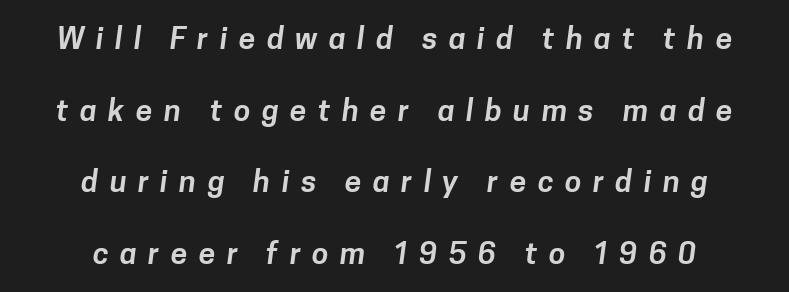
Font category for this specimen: sans-serif. Check under the words: just untouched page. Widely set lines give the paragraph a tall, airy silhouette. This sample has the flowing, uneven cadence of proportional lettering. Loose tracking; the words dissolve into strings of separated letters. A student would call this center alignment; a typographer would say set centered.
